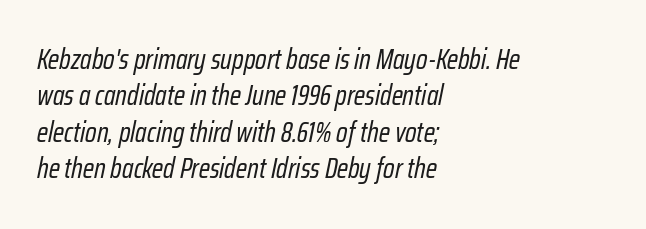
These lines keep a tight, regular rhythm from letter to letter. You could not count columns in this text — the font is proportionally spaced. Style check: oblique. The ragged edge is on the right, which tells us the setting is flush left. Underlining? Definitely not there.
